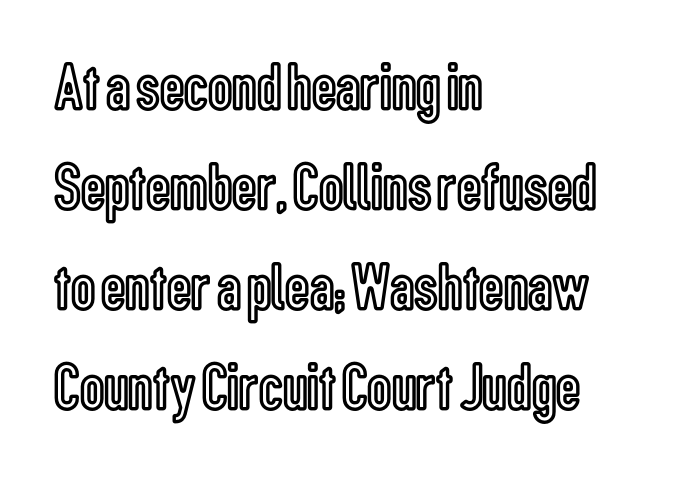
{"italic": "no", "width": "condensed", "x_height": "medium", "monospaced": "no", "underline": "no", "align": "left", "line_spacing": "normal", "line_spacing_ratio": 1.47, "letter_spacing": "normal", "letter_spacing_em": 0.0, "glyph_px": 68}
